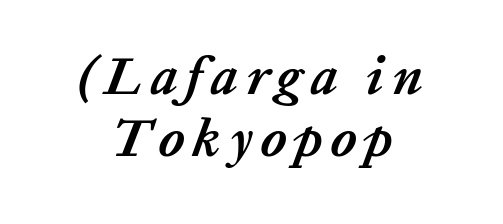
{"italic": "yes", "lean": "right", "slant_degrees": 20, "bold": "yes", "weight": "semibold", "width": "normal", "stroke_contrast": "low", "x_height": "medium", "monospaced": "no", "underline": "no", "line_spacing": "tight", "line_spacing_ratio": 1.15, "glyph_px": 54}
